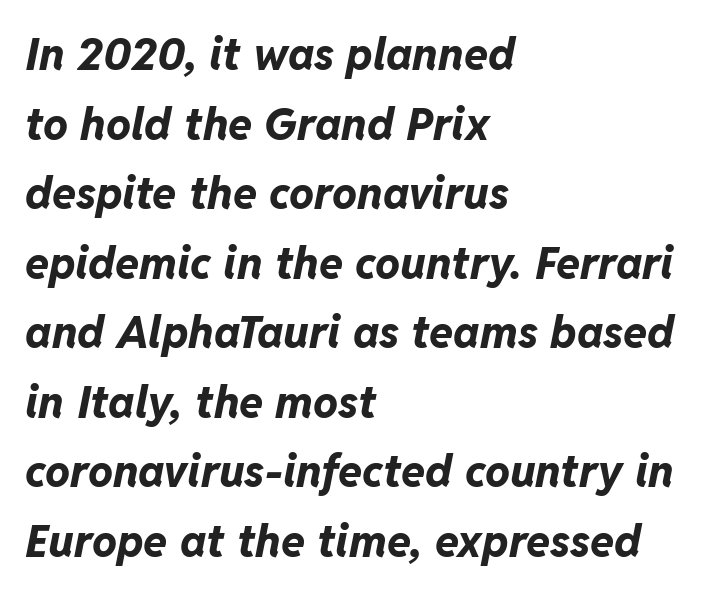
Regular leading. The passage shown is typed in a proportional face where columns would drift. Spacing between characters is what you'd get straight out of the box. Each row of text sits above clean, open space. Plenty of ink on the page — the face is bold. The glyphs look as if they've been sheared to an angle.
